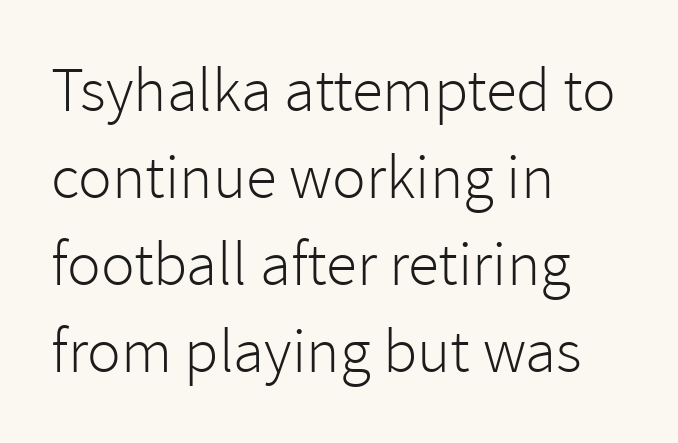
Q: Is the text bold? A: No.
Q: Is the text italic (slanted)? A: No, it is upright.
Q: Is the typeface a serif or a sans-serif typeface? A: Sans-serif.
Q: Is the text underlined? A: No.
Q: How is the paragraph aligned? A: Left-aligned.
Q: Is the spacing between letters normal or unusually wide? A: Normal.
Q: Is the spacing between lines tight, normal or loose? A: Normal.
Q: Width (condensed, normal, or wide)? A: Normal.
Q: Stroke contrast? A: Low.
Q: x-height? A: Medium.
Q: Monospaced? A: No.
